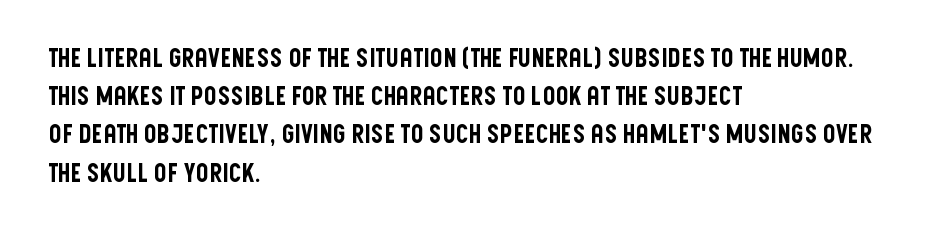
Q: Is the text italic (slanted)? A: No, it is upright.
Q: Is the text underlined? A: No.
Q: How is the paragraph aligned? A: Left-aligned.
Q: Is the spacing between letters normal or unusually wide? A: Normal.
Q: Is the spacing between lines tight, normal or loose? A: Normal.
